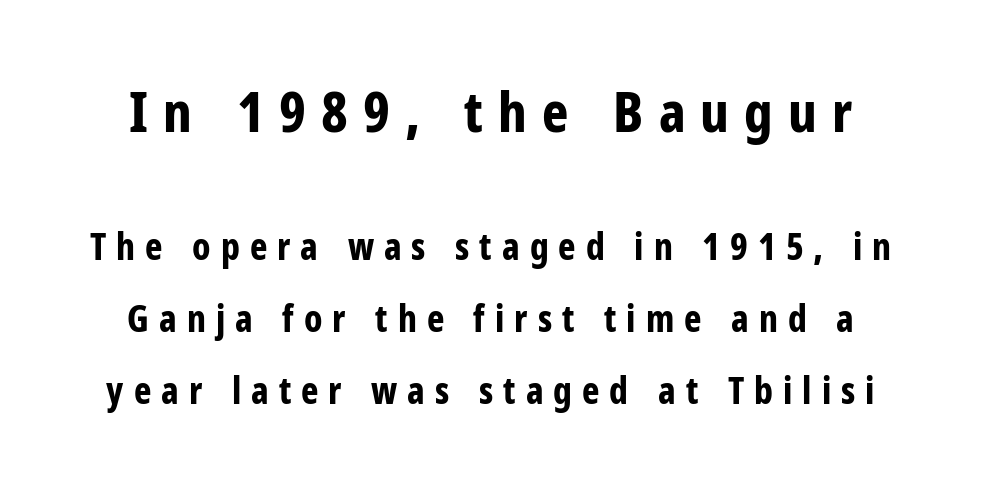
Q: Is the text bold? A: Yes.
Q: Is the text italic (slanted)? A: No, it is upright.
Q: Is the typeface a serif or a sans-serif typeface? A: Sans-serif.
Q: Is the text underlined? A: No.
Q: How is the paragraph aligned? A: Centered.
Q: Is the spacing between letters normal or unusually wide? A: Unusually wide.
Q: Is the spacing between lines tight, normal or loose? A: Loose.
Q: Which block of text is set in a larger size, the first (top) or the second (bottom)? A: The first (top) one.
Q: Width (condensed, normal, or wide)? A: Condensed.
Q: Stroke contrast? A: Low.
Q: x-height? A: Medium.
Q: Monospaced? A: No.
